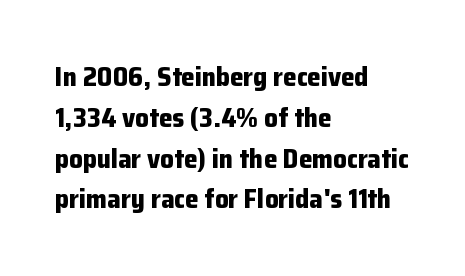
The image shows 27 px bold type, upright; set left-aligned, normal line spacing (1.51x), normal letter spacing, not underlined.
